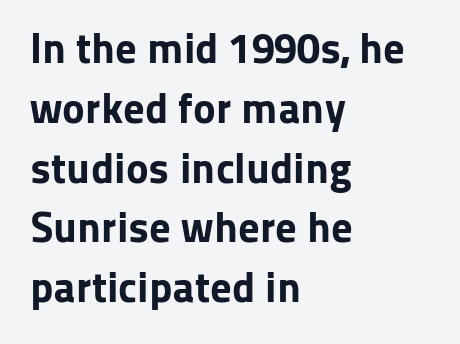
{"serif": "no", "italic": "no", "bold": "yes", "weight": "bold", "width": "normal", "stroke_contrast": "low", "x_height": "medium", "monospaced": "no", "underline": "no", "align": "left", "line_spacing": "normal", "line_spacing_ratio": 1.39, "letter_spacing": "normal", "letter_spacing_em": 0.0, "glyph_px": 43}
